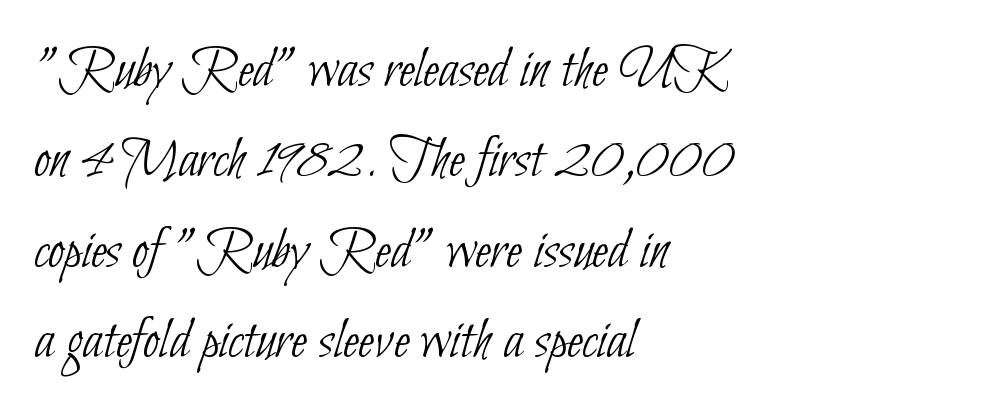
Does the type have serifs? No, each stem ends abruptly. In terms of leading, this rendering sits right in the middle. The baseline area is clear. These lines are rendered in a variable-pitch font.
